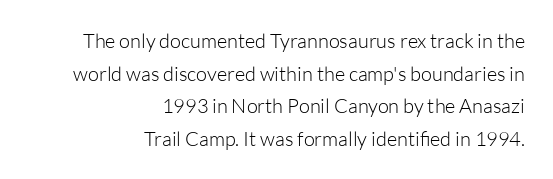
Q: Is the text bold? A: No.
Q: Is the text italic (slanted)? A: No, it is upright.
Q: Is the text underlined? A: No.
Q: How is the paragraph aligned? A: Right-aligned.
Q: Is the spacing between letters normal or unusually wide? A: Normal.
Q: Is the spacing between lines tight, normal or loose? A: Normal.
